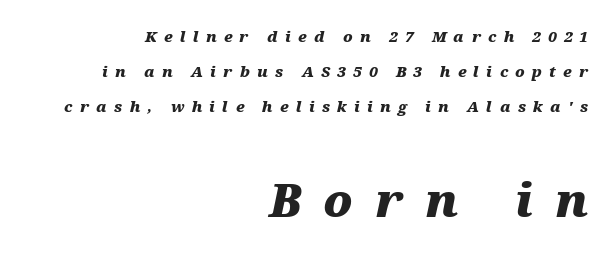
{"italic": "yes", "lean": "right", "slant_degrees": 12, "bold": "yes", "weight": "heavy", "width": "wide", "stroke_contrast": "medium", "x_height": "medium", "monospaced": "no", "underline": "no", "align": "right", "line_spacing": "loose", "line_spacing_ratio": 2.34, "letter_spacing": "wide", "letter_spacing_em": 0.48, "larger_block": "second", "size_ratio": 3.07, "glyph_px": 46}
